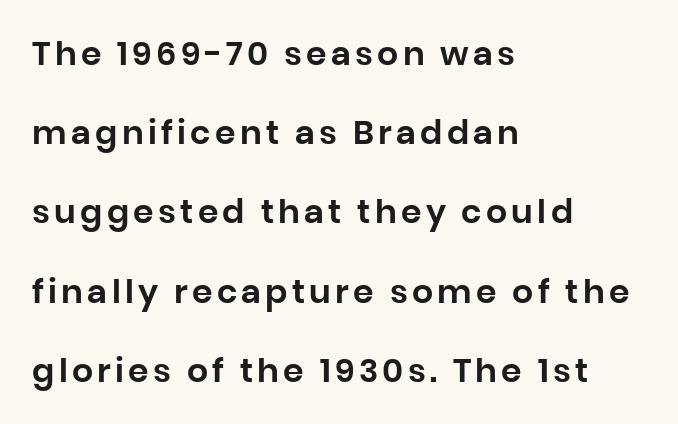
The image shows 33 px sans-serif type, upright; set left-aligned, loose line spacing (2.4x), not underlined; low stroke contrast and a large x-height.
